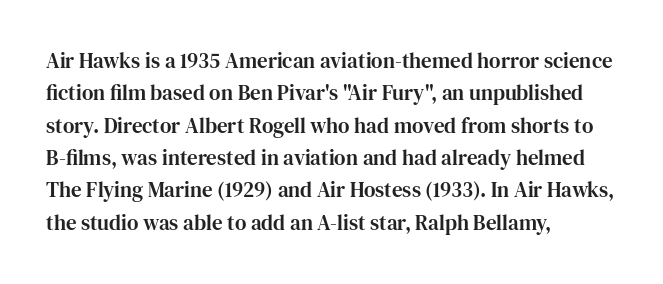
The image shows 21 px text type, upright; set left-aligned, normal line spacing (1.54x), normal letter spacing, not underlined.
